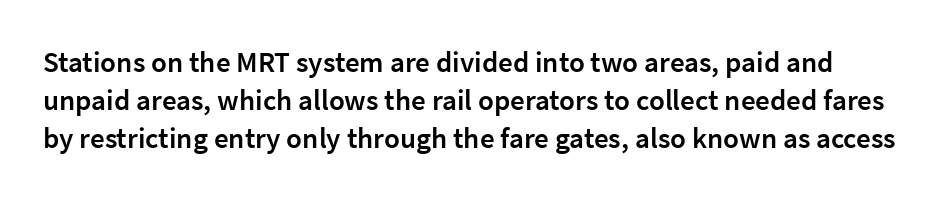
Q: Is the text bold? A: Semi-bold.
Q: Is the text italic (slanted)? A: No, it is upright.
Q: Is the typeface a serif or a sans-serif typeface? A: Sans-serif.
Q: Is the text underlined? A: No.
Q: Is the spacing between letters normal or unusually wide? A: Normal.
Q: Is the spacing between lines tight, normal or loose? A: Normal.
Q: Width (condensed, normal, or wide)? A: Normal.
Q: Stroke contrast? A: Low.
Q: x-height? A: Medium.
Q: Monospaced? A: No.
